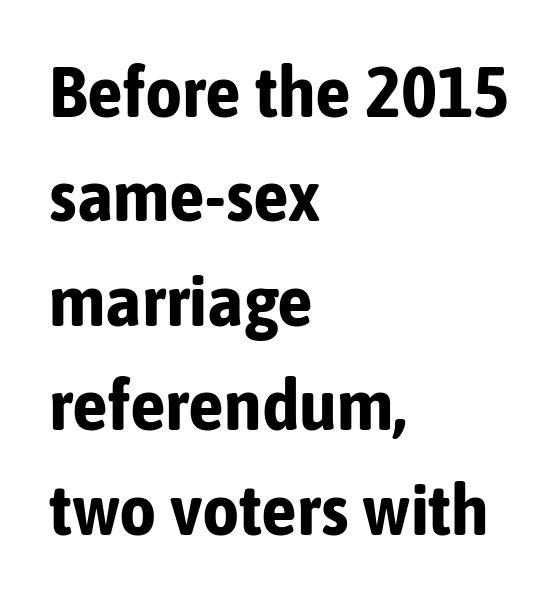
{"serif": "no", "italic": "no", "bold": "yes", "weight": "bold", "width": "condensed", "stroke_contrast": "low", "x_height": "medium", "monospaced": "no", "underline": "no", "align": "left", "line_spacing": "normal", "line_spacing_ratio": 1.45, "letter_spacing": "normal", "letter_spacing_em": 0.0, "glyph_px": 72}
